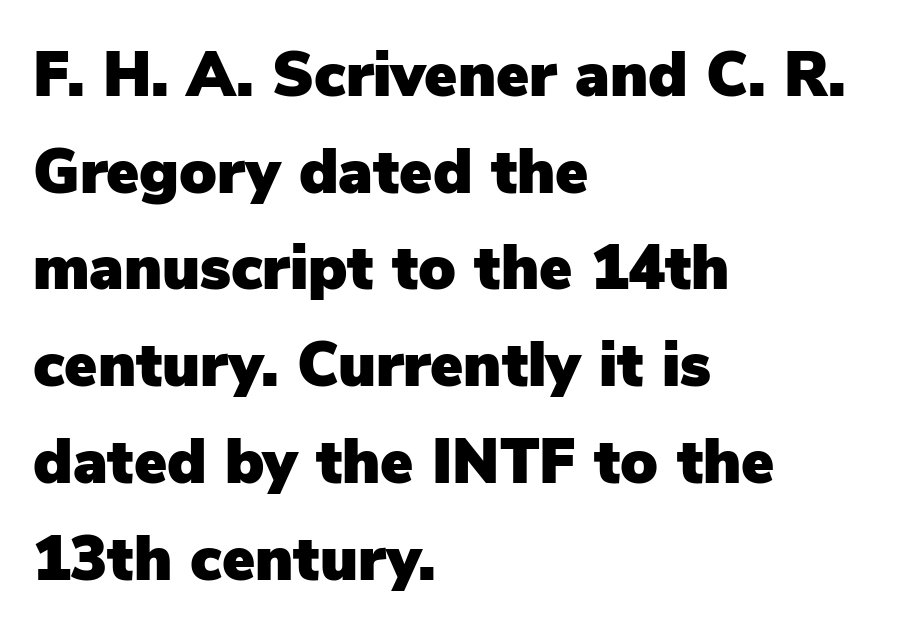
These lines are set flush left with a ragged right edge. Characters follow at the spacing the type designer built in. Unlike italic type, these characters show no tilt at all. This sample uses a sans-serif face.
